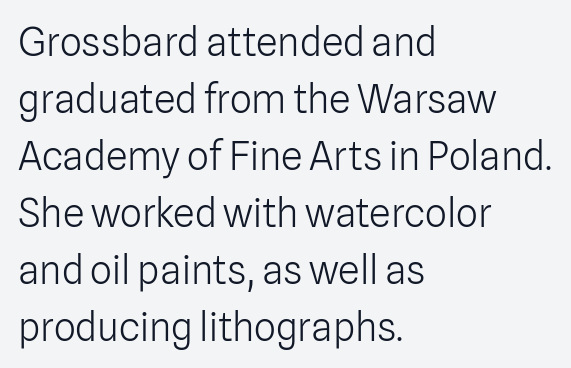
{"serif": "no", "italic": "no", "bold": "no", "weight": "light", "width": "normal", "stroke_contrast": "low", "x_height": "medium", "monospaced": "no", "underline": "no", "align": "left", "line_spacing": "normal", "line_spacing_ratio": 1.46, "letter_spacing": "normal", "letter_spacing_em": 0.0, "glyph_px": 39}
